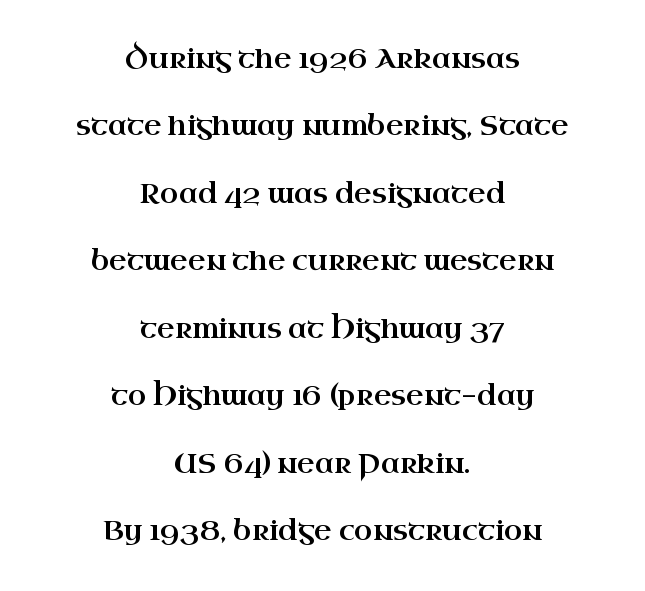
Ordinary non-slanted type is in use. Check under the words: just untouched page. The compositor balanced each line on the midline. Words appear dense and cohesive because spacing is normal.
